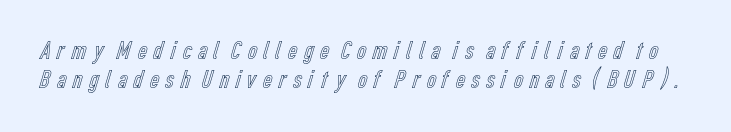
Is there much room between lines? No — they nearly touch. Glance below the letters and you will spot only blank space.
